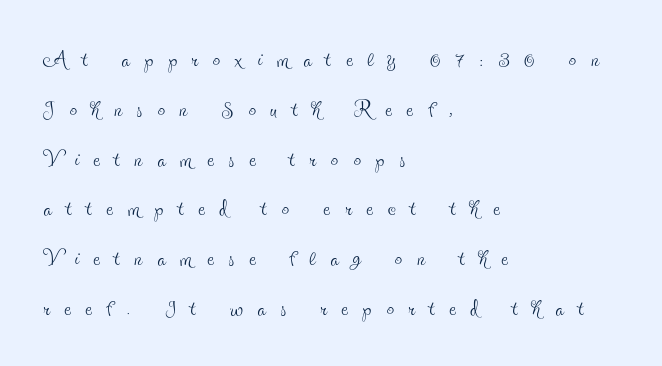
{"serif": "yes", "bold": "no", "weight": "thin", "width": "condensed", "x_height": "small", "monospaced": "no", "underline": "no", "align": "left", "line_spacing": "normal", "line_spacing_ratio": 1.66, "letter_spacing": "wide", "letter_spacing_em": 0.49, "glyph_px": 30}
